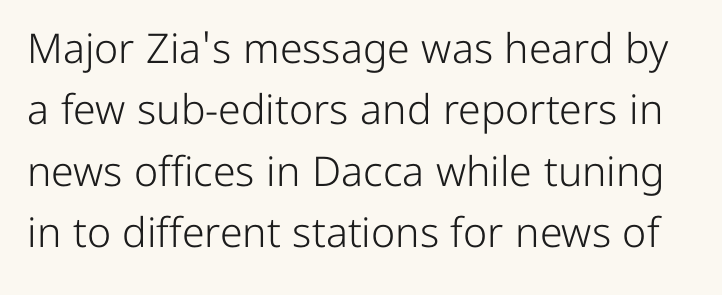
{"serif": "no", "italic": "no", "bold": "no", "weight": "light", "width": "normal", "stroke_contrast": "low", "x_height": "medium", "monospaced": "no", "underline": "no", "line_spacing": "normal", "line_spacing_ratio": 1.5, "letter_spacing": "normal", "letter_spacing_em": 0.0, "glyph_px": 41}
